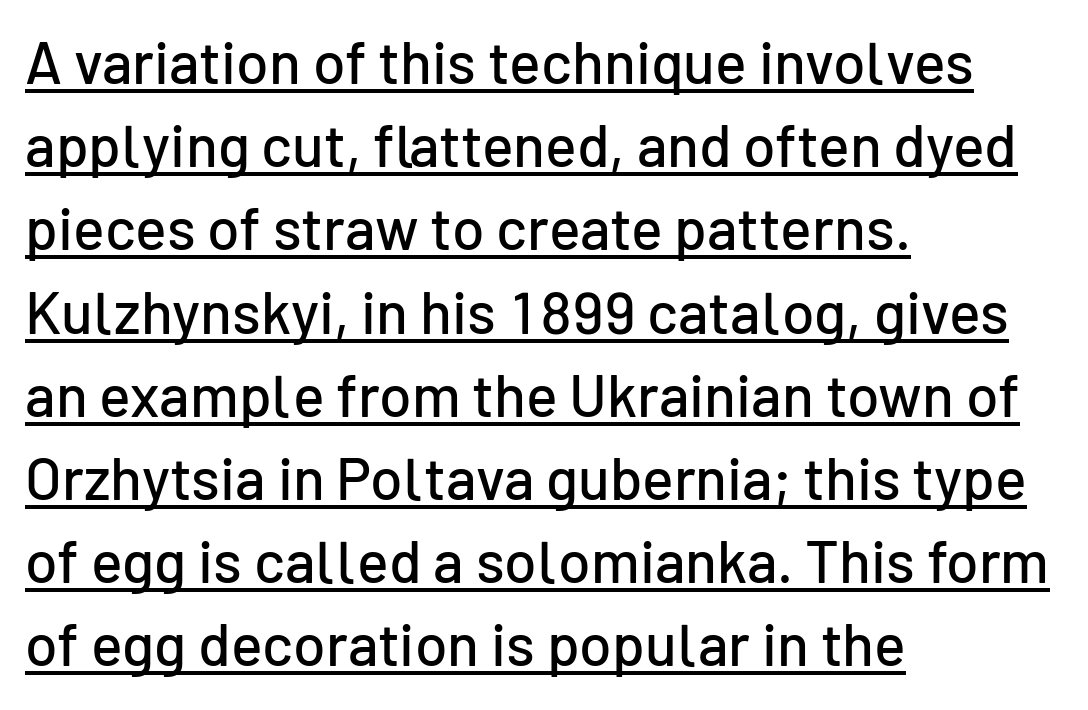
Looks like someone drew a line under every word here. The rendering anchors every line to the left-hand side. The passage shown is typed in a proportional face where columns would drift. Quick note: not italic, upright. Regarding leading, the lines here are spaced in the standard way. The font family rendered here belongs to the sans-serif group.
